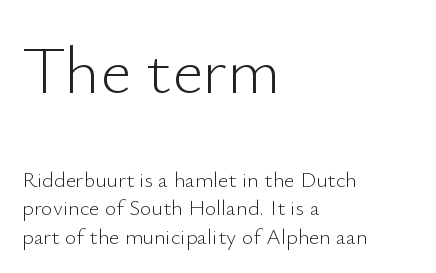
A roman cut, with each character standing at attention. Bold? No — there's no thickening of the strokes. These lines are set flush left with a ragged right edge. Note: no serifs on the glyphs. No extra tracking has been applied to these lines. Students, observe: this is what conventionally led text looks like.
